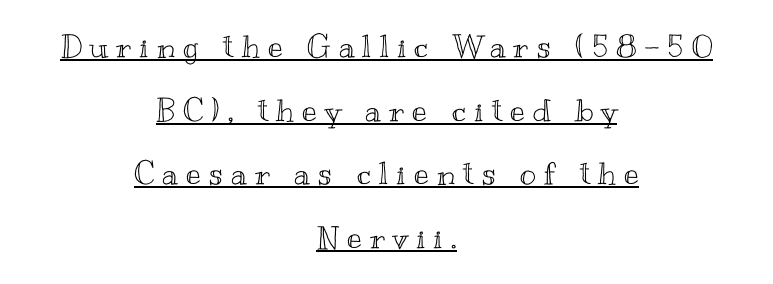
Q: Is the text italic (slanted)? A: No, it is upright.
Q: Is the text underlined? A: Yes.
Q: How is the paragraph aligned? A: Centered.
Q: Is the spacing between letters normal or unusually wide? A: Unusually wide.
Q: Is the spacing between lines tight, normal or loose? A: Loose.
Q: Width (condensed, normal, or wide)? A: Wide.
Q: x-height? A: Small.
Q: Monospaced? A: No.
